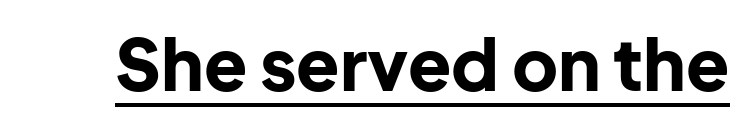
{"serif": "no", "italic": "no", "bold": "yes", "weight": "bold", "width": "normal", "stroke_contrast": "low", "x_height": "medium", "monospaced": "no", "underline": "yes", "letter_spacing": "normal", "letter_spacing_em": 0.0, "glyph_px": 71}
